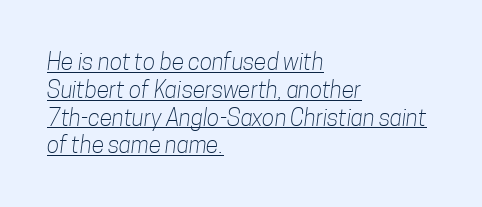
Heft: none added — not bold. Default kerning and tracking; the words read as compact shapes. Underline: present. The rag falls on the right side of this text block.
